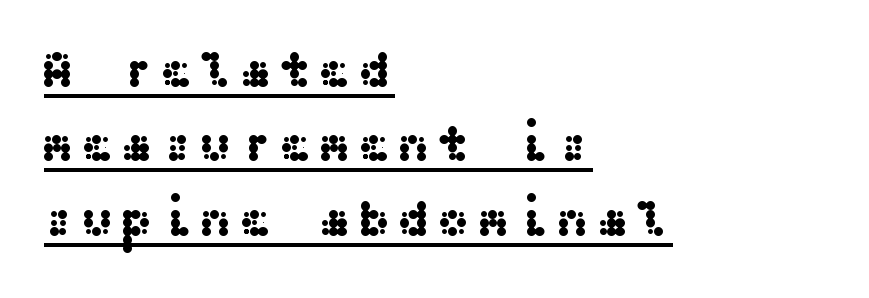
{"serif": "no", "italic": "no", "width": "wide", "stroke_contrast": "medium", "x_height": "medium", "underline": "yes", "align": "left", "line_spacing": "normal", "line_spacing_ratio": 1.46, "glyph_px": 51}
